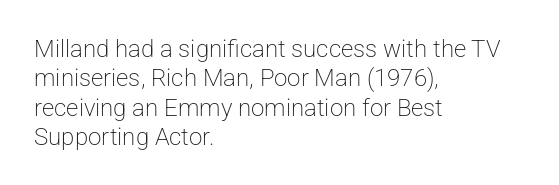
{"italic": "no", "bold": "no", "underline": "no", "align": "left", "line_spacing_ratio": 1.22, "letter_spacing": "normal", "letter_spacing_em": 0.0, "glyph_px": 24}
